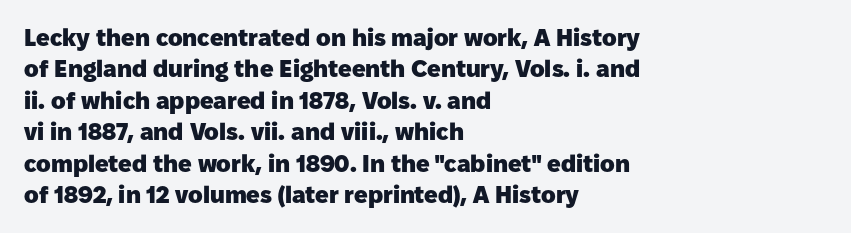
The image shows 24 px bold type, upright; set left-aligned, normal line spacing (1.31x), normal letter spacing, not underlined.
